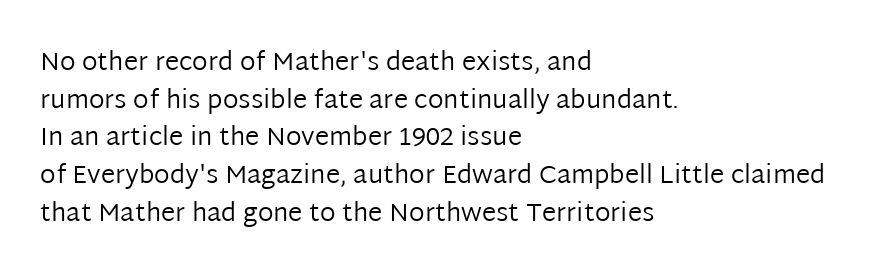
This sample is left-justified, so line endings fall wherever the words run out. Short note: letters normally spaced. These lines were composed using upright roman letters. Nothing heavy about these letters — not bold at all. The glyphs are unaccompanied by any horizontal stroke below them. Quick note: interline space is typical.
